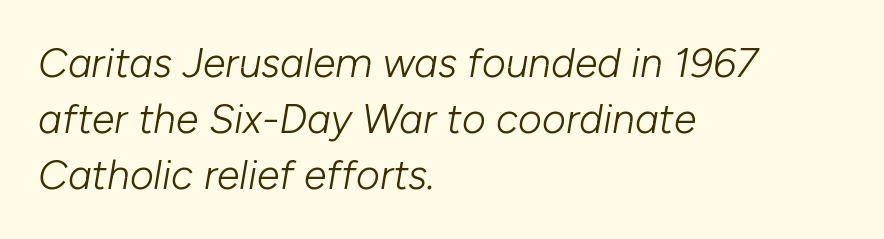
Stem width sits at or under what a default text font uses. Does the copy run flush right? No — it runs flush left. This is oblique type, the kind used for emphasis or titles. These lines keep a tight, regular rhythm from letter to letter. Do the characters align in a grid? No, the font is proportional.
